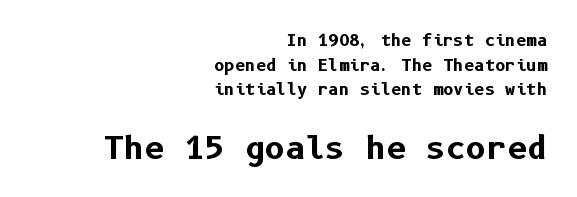
Q: Is the text bold? A: Yes.
Q: Is the text italic (slanted)? A: No, it is upright.
Q: Is the typeface a serif or a sans-serif typeface? A: Sans-serif.
Q: Is the text underlined? A: No.
Q: How is the paragraph aligned? A: Right-aligned.
Q: Is the spacing between letters normal or unusually wide? A: Normal.
Q: Is the spacing between lines tight, normal or loose? A: Normal.
Q: Which block of text is set in a larger size, the first (top) or the second (bottom)? A: The second (bottom) one.
Q: Width (condensed, normal, or wide)? A: Normal.
Q: Stroke contrast? A: Low.
Q: x-height? A: Medium.
